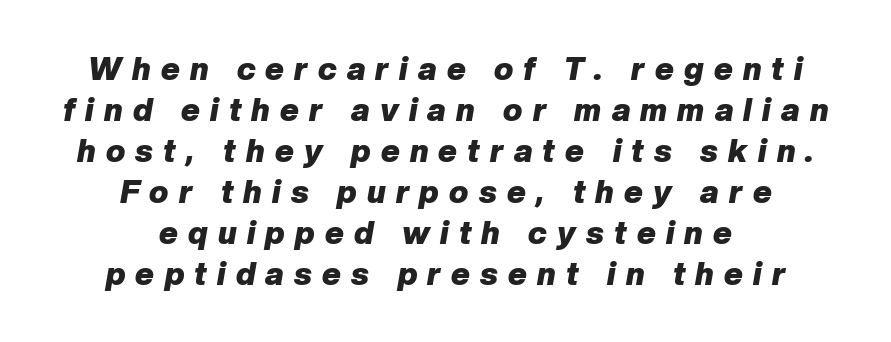
You'd pick this weight for a headline — it's a proper bold. Leading matches the norm, producing a regular column. The lines are quadded center. A typesetter would call this heavily tracked-out type. Each letter keeps its own natural width here, so spacing adapts to shape. Just letters on the line, the space beneath them empty.
